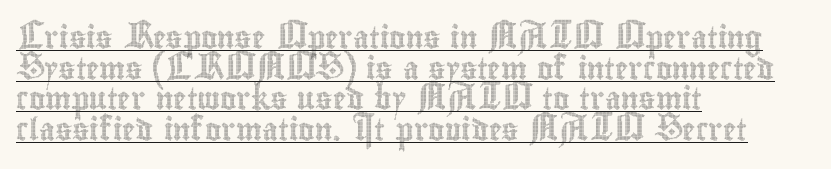
{"italic": "no", "underline": "yes", "align": "left", "line_spacing": "normal", "line_spacing_ratio": 1.39, "letter_spacing": "normal", "letter_spacing_em": 0.0, "glyph_px": 22}
